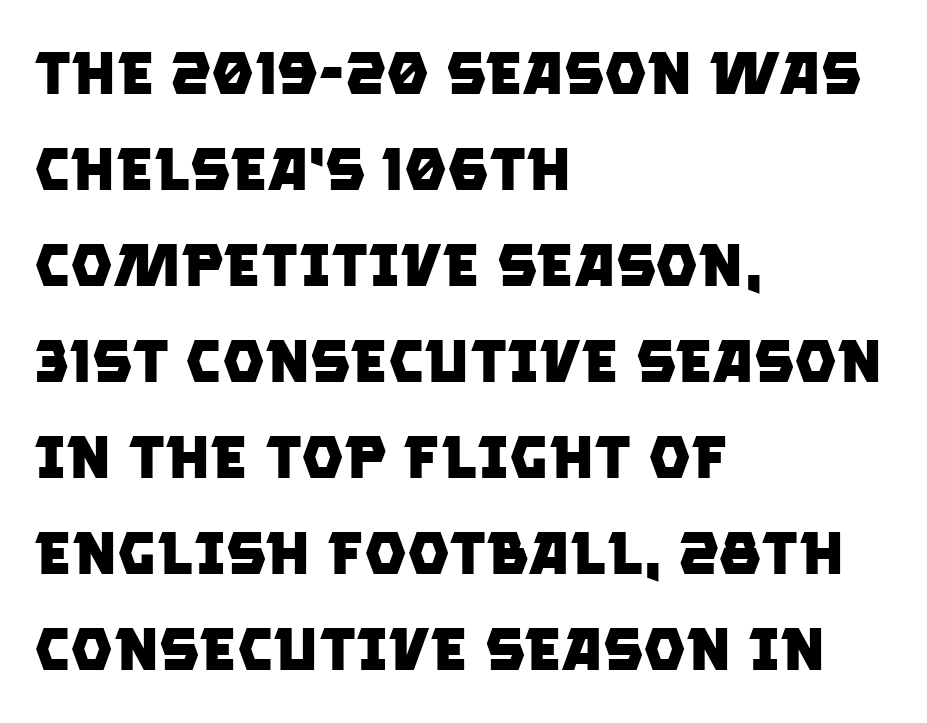
The image shows 60 px heavy sans-serif type; set left-aligned, normal line spacing (1.6x), normal letter spacing, not underlined; low stroke contrast and a large x-height.
